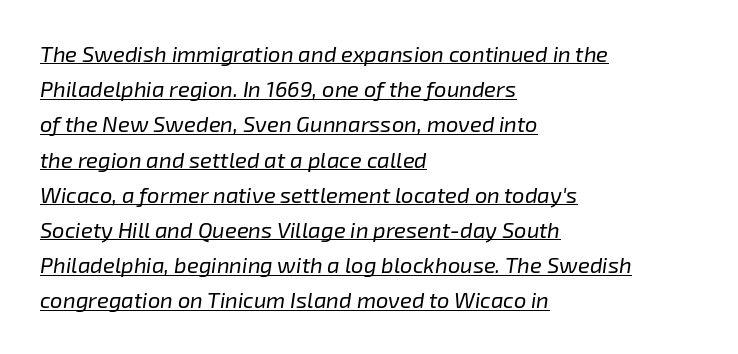
{"italic": "yes", "lean": "right", "slant_degrees": 8, "bold": "no", "underline": "yes", "align": "left", "line_spacing": "normal", "line_spacing_ratio": 1.6, "letter_spacing": "normal", "letter_spacing_em": 0.0, "glyph_px": 22}
